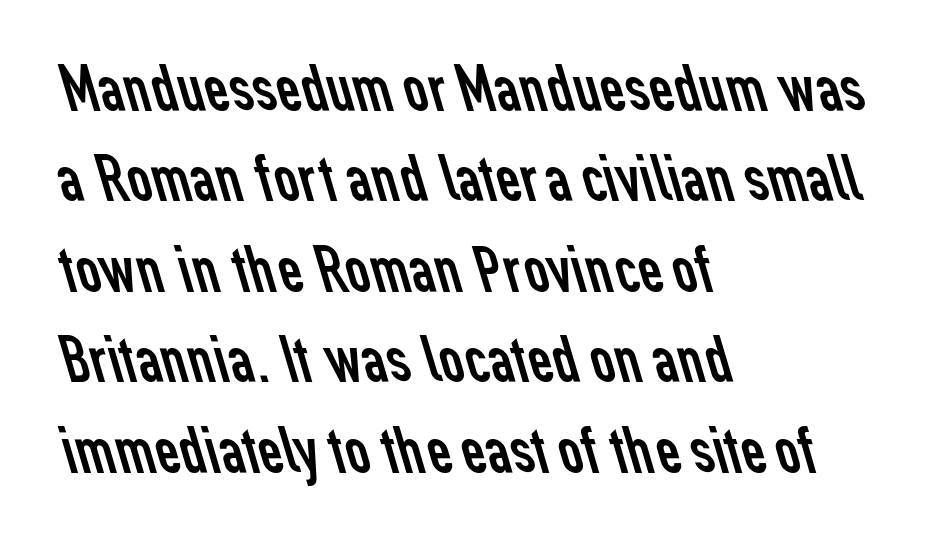
Q: Is the text bold? A: No.
Q: Is the typeface a serif or a sans-serif typeface? A: Sans-serif.
Q: Is the text underlined? A: No.
Q: How is the paragraph aligned? A: Left-aligned.
Q: Is the spacing between letters normal or unusually wide? A: Normal.
Q: Is the spacing between lines tight, normal or loose? A: Normal.
Q: Width (condensed, normal, or wide)? A: Normal.
Q: Stroke contrast? A: Low.
Q: x-height? A: Medium.
Q: Monospaced? A: No.
